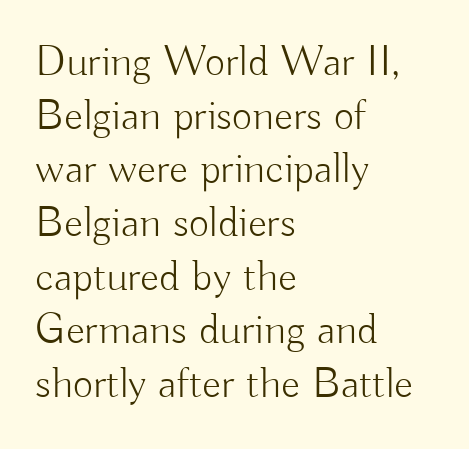
How are the letters spaced? Ordinarily, with no added tracking. The text was rendered using a sans face with plain stroke endings. Anything drawn beneath the words? Only blank space. Weight: in the light-to-regular range. Do the characters align in a grid? No, the font is proportional.
